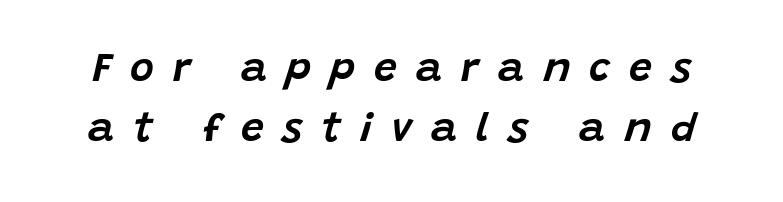
Q: Is the text italic (slanted)? A: Yes, it leans right by about 15 degrees.
Q: Is the text underlined? A: No.
Q: Is the spacing between letters normal or unusually wide? A: Unusually wide.
Q: Is the spacing between lines tight, normal or loose? A: Normal.
Q: Width (condensed, normal, or wide)? A: Normal.
Q: Stroke contrast? A: Low.
Q: x-height? A: Large.
Q: Monospaced? A: No.
